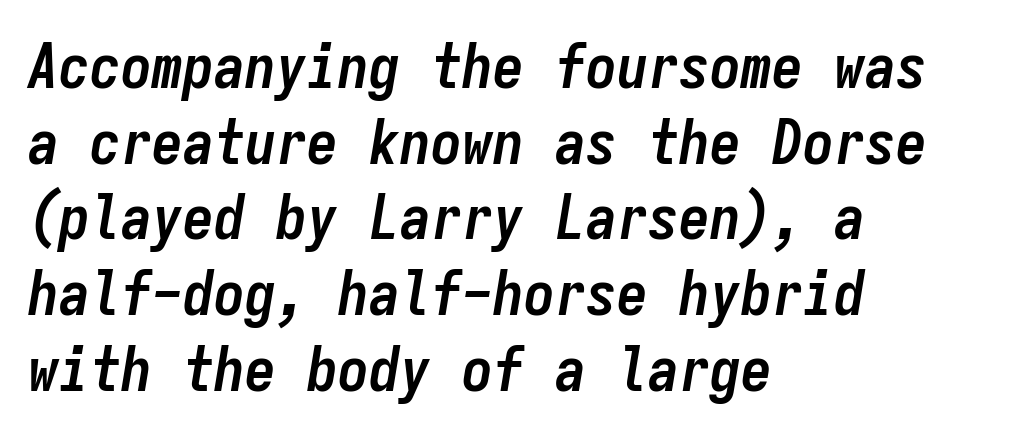
Lines of text with bare space underneath. The face used here is monospaced, like something from a code editor. The rendering keeps characters at their native spacing. Italic? Definitely — the glyphs are oblique. Horizontally, the lines are justified to the leading edge only.
